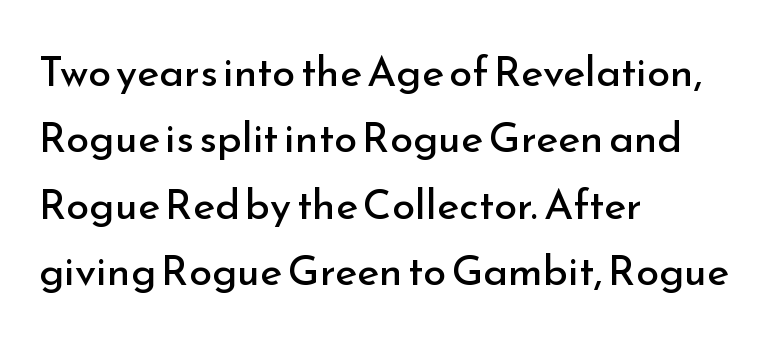
The image shows 42 px regular-weight sans-serif type, upright; set left-aligned, normal line spacing (1.58x), normal letter spacing, not underlined; low stroke contrast and a small x-height.
